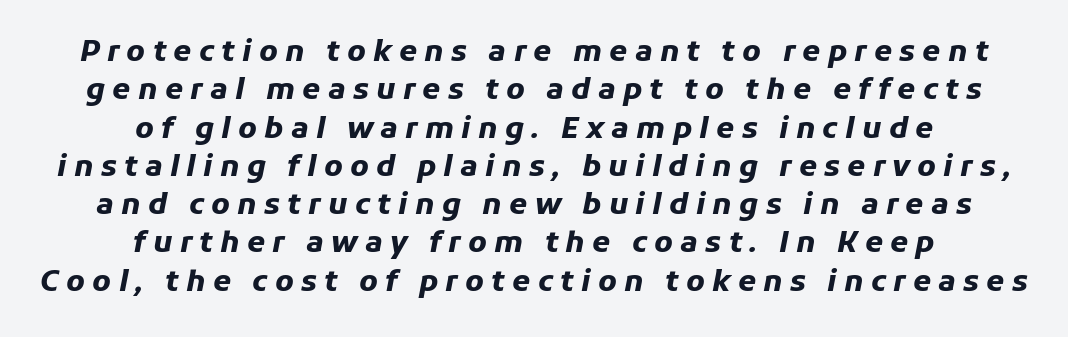
The image shows 29 px heavy type, italic (leaning right); set centered, normal line spacing (1.32x), unusually wide letter spacing (+0.25 em), not underlined; low stroke contrast and a medium x-height.
